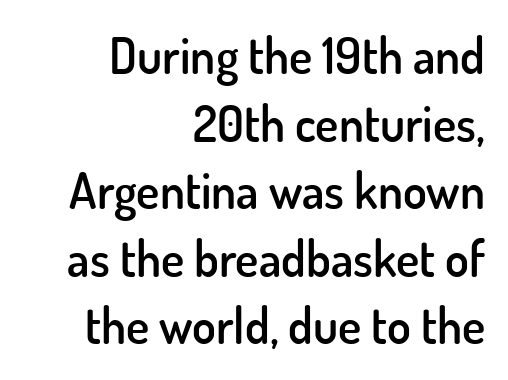
Here the designer chose a conventional face with non-uniform glyph widths. The designer went with a sans here, leaving each stem footless. What stands out about the letter spacing? Nothing — it is the standard amount. I'd describe the lettering as semibold — firm but not a full bold. The typesetter chose a ragged-left arrangement here. Evenly set lines give the paragraph a standard silhouette.
